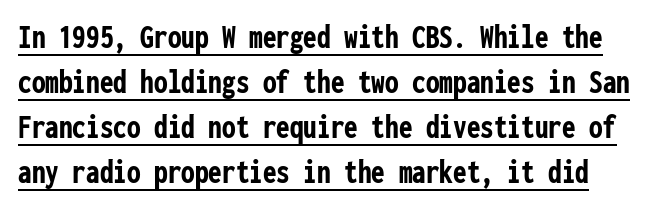
The image shows 34 px semibold, condensed sans-serif type, upright, monospaced; set normal line spacing (1.32x), normal letter spacing, underlined; low stroke contrast and a medium x-height.
